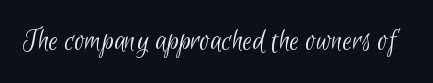
A sans-serif font was chosen for this passage. Letters have the restrained weight of plain body copy at most. Nobody touched the tracking dial on this one. Underline: absent. Character widths vary here, with narrow letters taking less room than wide ones.
